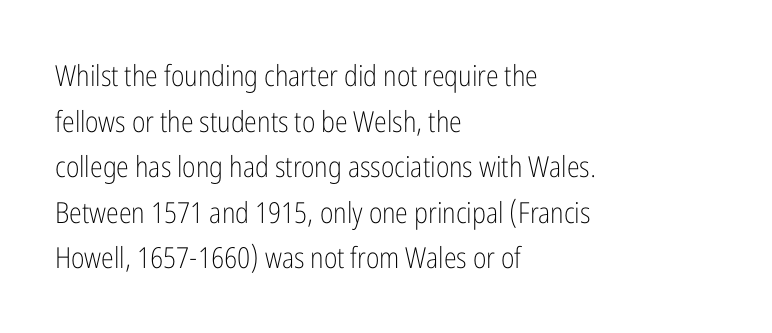
Q: Is the text bold? A: No.
Q: Is the text italic (slanted)? A: No, it is upright.
Q: Is the typeface a serif or a sans-serif typeface? A: Sans-serif.
Q: Is the text underlined? A: No.
Q: How is the paragraph aligned? A: Left-aligned.
Q: Is the spacing between letters normal or unusually wide? A: Normal.
Q: Is the spacing between lines tight, normal or loose? A: Normal.
Q: Width (condensed, normal, or wide)? A: Condensed.
Q: Stroke contrast? A: Low.
Q: x-height? A: Medium.
Q: Monospaced? A: No.
